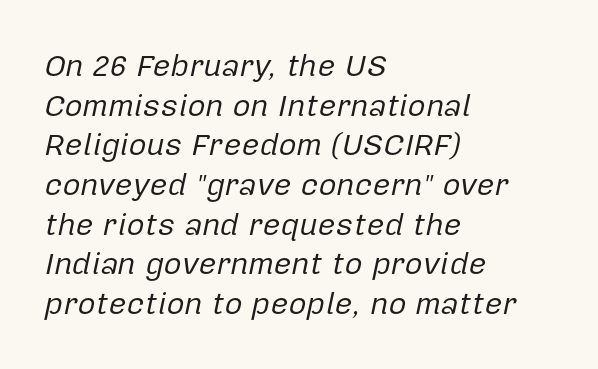
The vertical gap from one line to the next is medium. Words appear dense and cohesive because spacing is normal. Does the lettering tilt? It does — this is italic. Is this a fixed-width face? No — the glyphs have proportional, varying widths.
